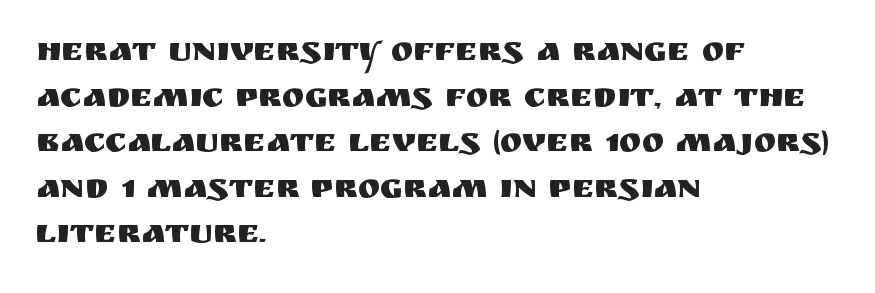
The image shows 34 px sans-serif type, upright; set left-aligned, normal line spacing (1.34x), normal letter spacing, not underlined; medium stroke contrast and a large x-height.
